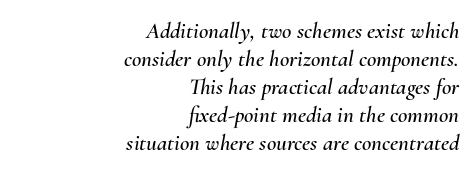
Observe the ordinary spacing: letters are neighbours, not strangers. These lines are set flush right with a ragged left edge. Underlining? Definitely not there. Notice how the stems are inclined rather than vertical — that's the hallmark of italics.
